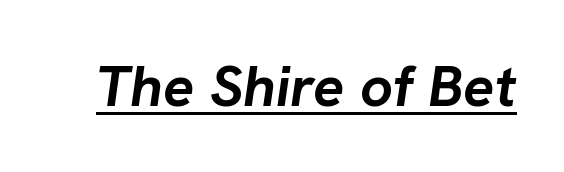
Notice how a bar underscores the lettering throughout. Tracking here is standard; glyphs follow each other at the usual distance. Proportional: the letters do not fall into vertical columns. Heft: maximum for text — a bold. The text carries the slant typical of an italic or oblique font.
